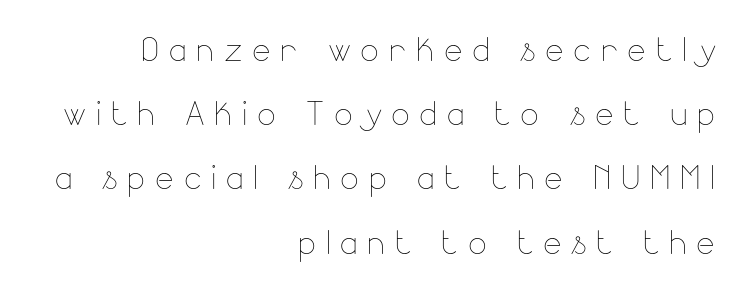
{"italic": "no", "bold": "no", "weight": "thin", "width": "normal", "stroke_contrast": "low", "x_height": "small", "monospaced": "no", "underline": "no", "align": "right", "line_spacing": "normal", "line_spacing_ratio": 1.46, "letter_spacing": "wide", "letter_spacing_em": 0.22, "glyph_px": 44}
